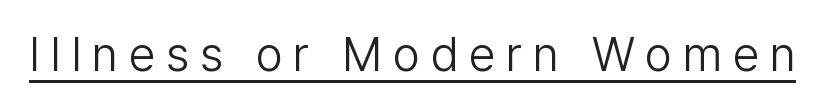
{"serif": "no", "italic": "no", "bold": "no", "weight": "light", "width": "normal", "stroke_contrast": "low", "x_height": "medium", "monospaced": "no", "underline": "yes", "letter_spacing": "wide", "letter_spacing_em": 0.22, "glyph_px": 48}
